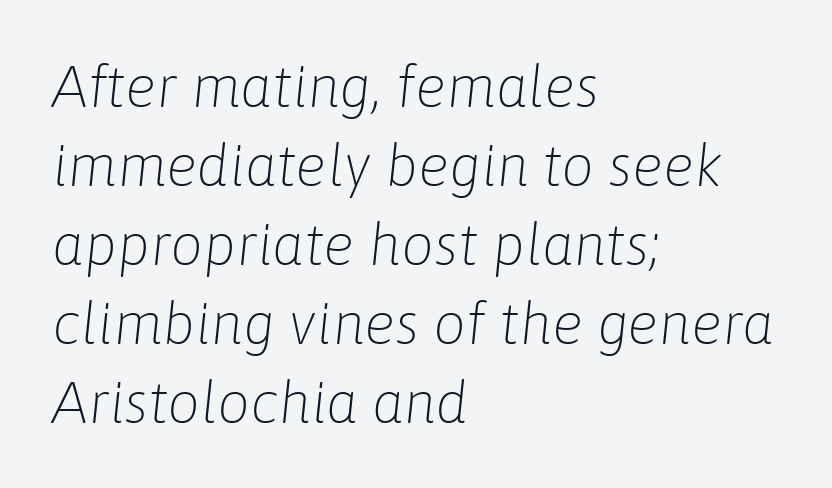
There is no visible air inserted between adjacent glyphs. The passage shown leans; its letterforms are oblique. Quick note: underline off. No chunkiness to these letters — they're not bold.
